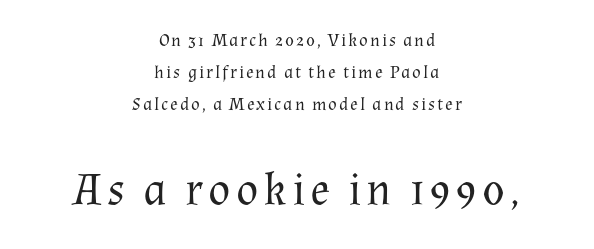
The image shows 46 px regular-weight serif type, upright; set centered, line spacing 1.77x, not underlined; the second (bottom) block is 2.56x larger; medium stroke contrast and a medium x-height.
